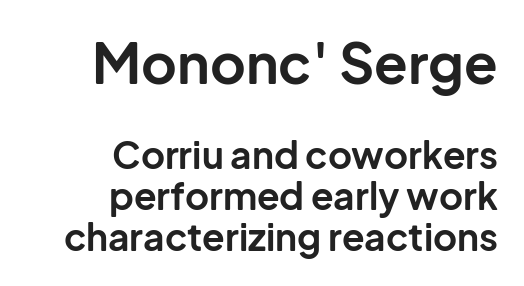
{"serif": "no", "italic": "no", "bold": "yes", "weight": "bold", "width": "normal", "stroke_contrast": "low", "x_height": "medium", "monospaced": "no", "underline": "no", "align": "right", "line_spacing": "tight", "line_spacing_ratio": 1.1, "letter_spacing": "normal", "letter_spacing_em": 0.0, "larger_block": "first", "size_ratio": 1.49, "glyph_px": 55}
